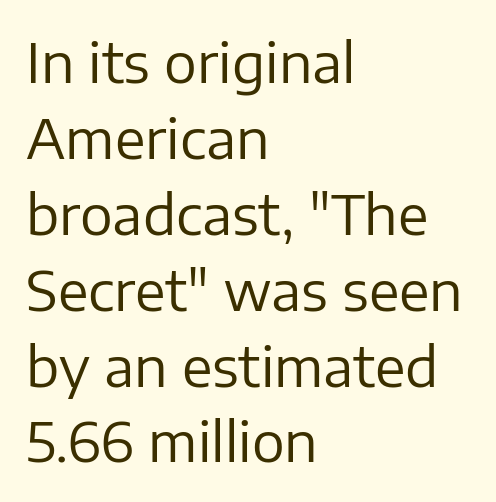
Looks like regular typesetting: each glyph gets only the width it needs. The lettering stays uniformly vertical, giving the passage a roman look. Note: no serifs on the glyphs. Stroke mass is kept to a normal reading level or below.
